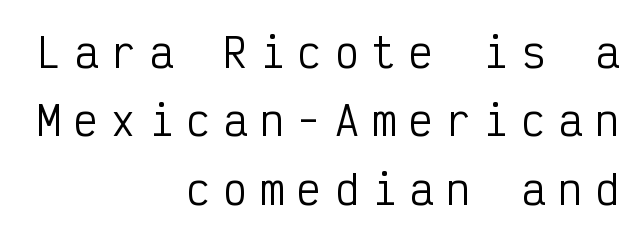
This is roman type, the default non-slanted kind. Caption: expanded tracking, letters set apart. This sample has the even, mechanical cadence of fixed-width lettering. The lines are quadded right.
